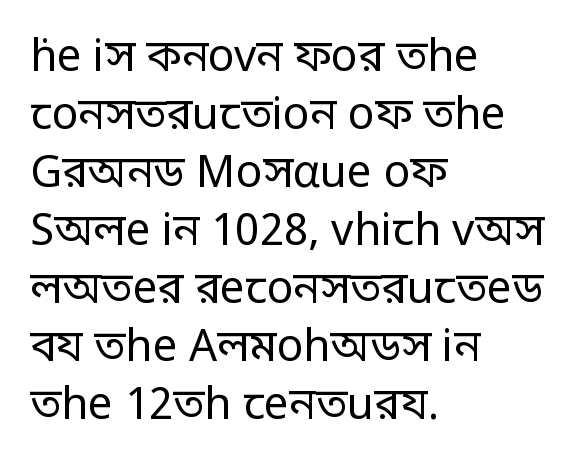
Q: Is the text bold? A: No.
Q: Is the text italic (slanted)? A: No, it is upright.
Q: Is the typeface a serif or a sans-serif typeface? A: Sans-serif.
Q: Is the text underlined? A: No.
Q: How is the paragraph aligned? A: Left-aligned.
Q: Is the spacing between letters normal or unusually wide? A: Normal.
Q: Is the spacing between lines tight, normal or loose? A: Normal.
Q: Width (condensed, normal, or wide)? A: Condensed.
Q: Stroke contrast? A: Low.
Q: Monospaced? A: No.
